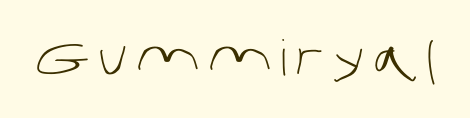
The passage shown is typed in a proportional face where columns would drift. The face looks like a standard text weight, possibly lighter. Examine the stroke ends and you'll find no serifs. The specimen omits any rule beneath the text block's lines.
